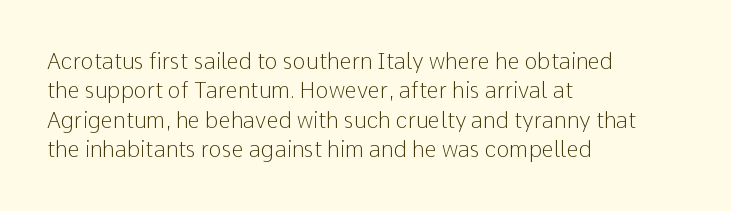
The image shows 22 px text type, upright; set left-aligned, normal line spacing (1.34x), normal letter spacing, not underlined.
